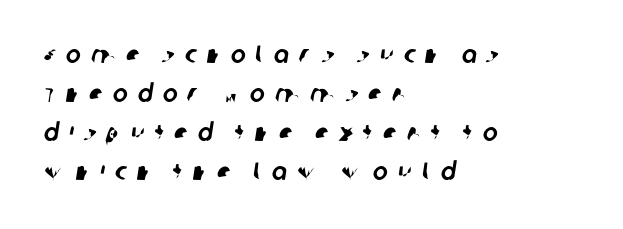
Q: Is the text underlined? A: No.
Q: How is the paragraph aligned? A: Left-aligned.
Q: Is the spacing between letters normal or unusually wide? A: Unusually wide.
Q: Is the spacing between lines tight, normal or loose? A: Normal.
